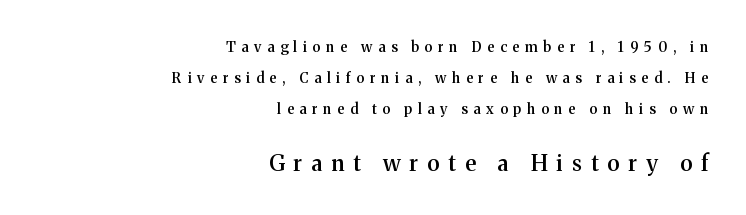
{"italic": "no", "bold": "semi", "underline": "no", "align": "right", "line_spacing": "loose", "line_spacing_ratio": 2.22, "letter_spacing": "wide", "letter_spacing_em": 0.41, "larger_block": "second", "size_ratio": 1.57, "glyph_px": 22}
